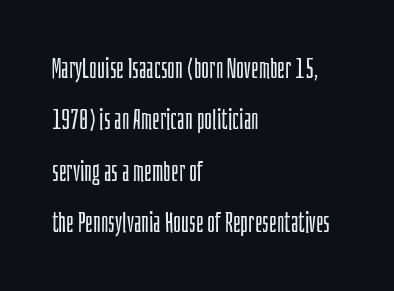
A great deal of white space separates one row of letters from the next. Unbolded letterforms with no extra heft. Leftover space on each line is placed entirely after the last word. The font's upright variant was chosen for this text.
